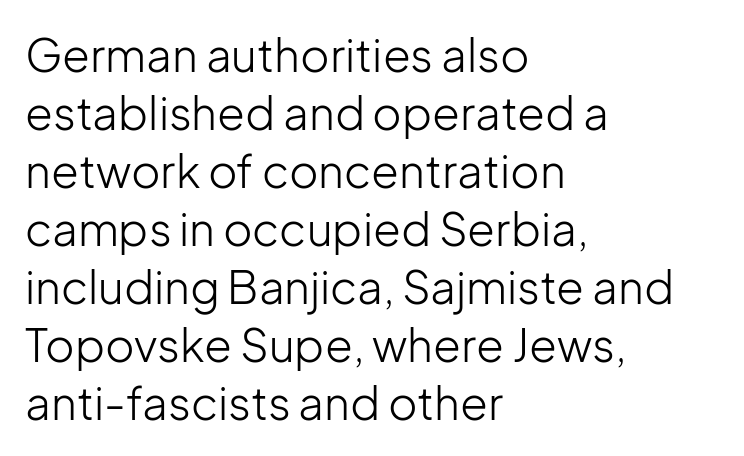
The image shows 45 px light sans-serif type, upright; set left-aligned, normal line spacing (1.29x), normal letter spacing, not underlined; low stroke contrast and a medium x-height.
